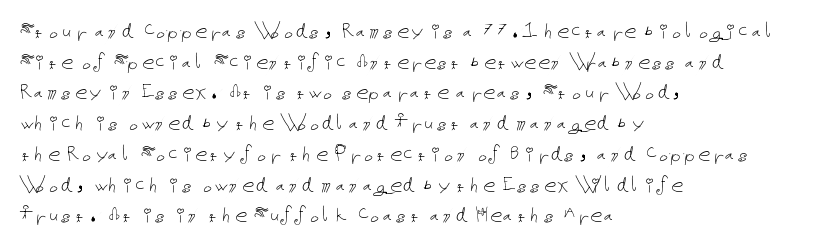
The image shows 24 px text type, upright; set left-aligned, normal line spacing (1.28x), normal letter spacing, not underlined.
